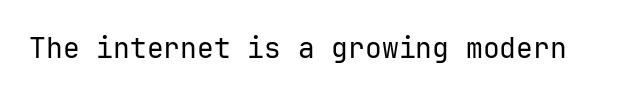
{"serif": "no", "italic": "no", "bold": "no", "weight": "regular", "width": "normal", "stroke_contrast": "low", "x_height": "medium", "monospaced": "yes", "underline": "no", "letter_spacing": "normal", "letter_spacing_em": 0.0, "glyph_px": 28}
